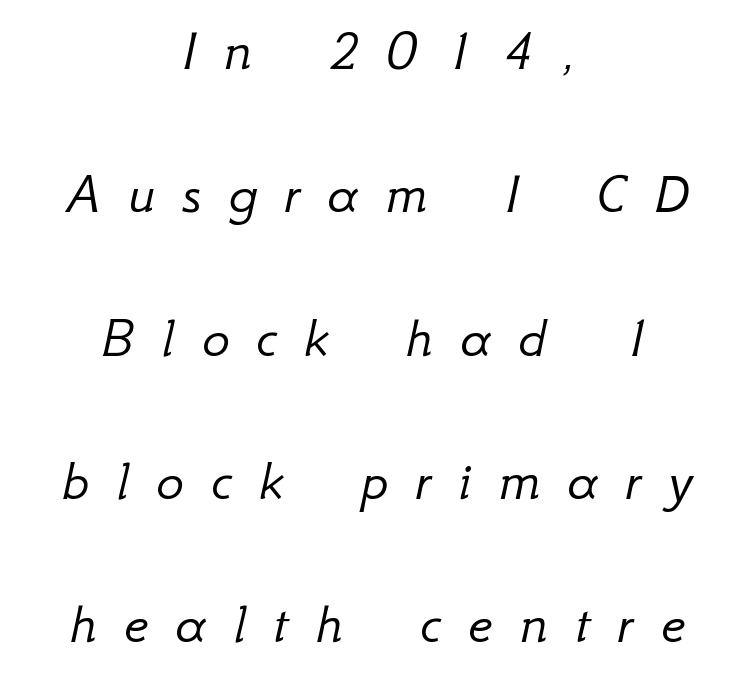
Does the copy run flush right? No — it is centered line by line. Note the varied advance widths — an 'i' is clearly narrower than an 'm'. Between one letter and the next there's a generous, obvious gap. Clear beneath every line of the passage.
